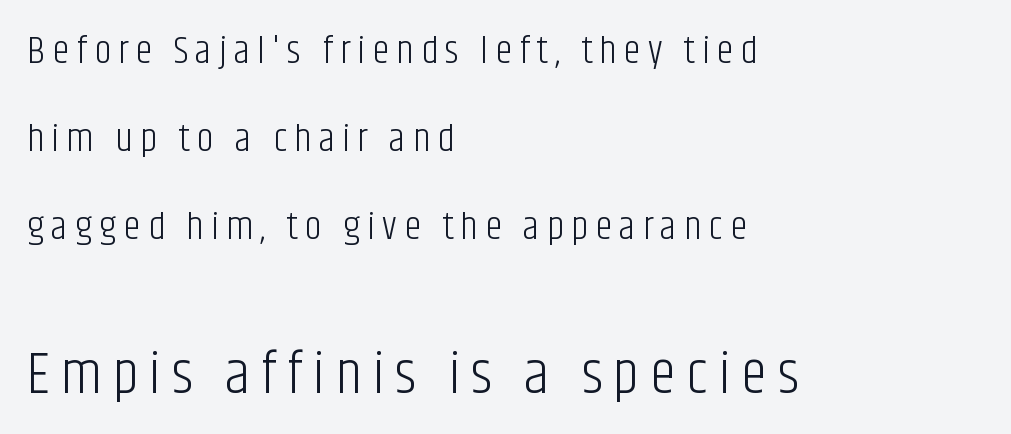
Q: Is the text bold? A: No.
Q: Is the text italic (slanted)? A: No, it is upright.
Q: Is the typeface a serif or a sans-serif typeface? A: Sans-serif.
Q: Is the text underlined? A: No.
Q: How is the paragraph aligned? A: Left-aligned.
Q: Is the spacing between lines tight, normal or loose? A: Loose.
Q: Which block of text is set in a larger size, the first (top) or the second (bottom)? A: The second (bottom) one.
Q: Width (condensed, normal, or wide)? A: Condensed.
Q: Stroke contrast? A: Low.
Q: x-height? A: Large.
Q: Monospaced? A: No.
